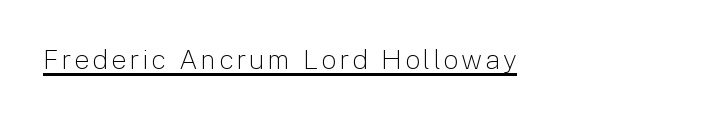
Q: Is the text bold? A: No.
Q: Is the text italic (slanted)? A: No, it is upright.
Q: Is the text underlined? A: Yes.
